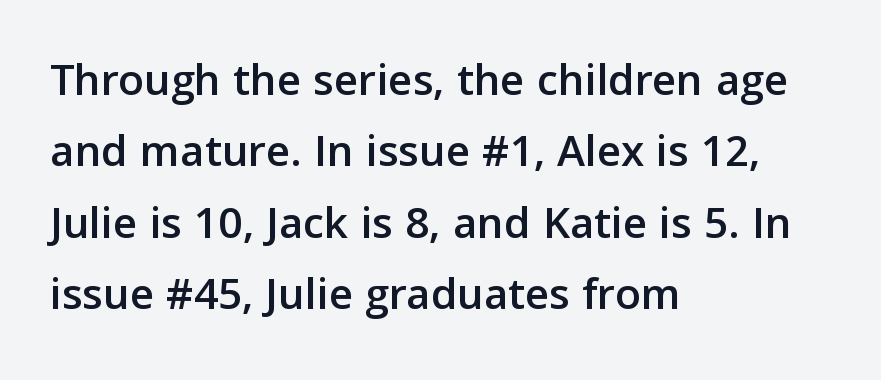
Posture: straight, roman, zero tilt. Reading down the column, the eye jumps a familiar distance to each next line. The compositor pushed each line to the left boundary. Underlining? Definitely not there.
